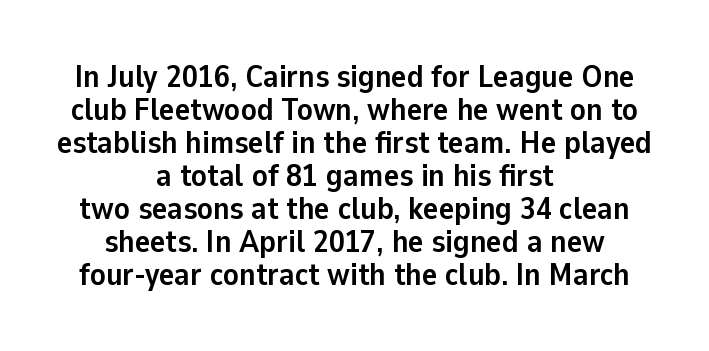
{"serif": "no", "italic": "no", "bold": "yes", "weight": "semibold", "width": "normal", "stroke_contrast": "low", "x_height": "medium", "monospaced": "no", "underline": "no", "align": "center", "line_spacing": "tight", "line_spacing_ratio": 1.03, "letter_spacing": "normal", "letter_spacing_em": 0.0, "glyph_px": 32}
